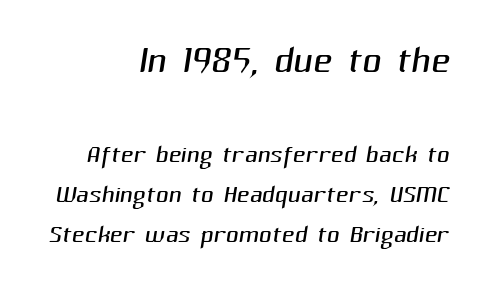
The typeface chosen for these lines omits serifs. The passage shown is typed in a proportional face where columns would drift. Here the first block reads like a headline and the second like body copy. Characters follow at the spacing the type designer built in.
